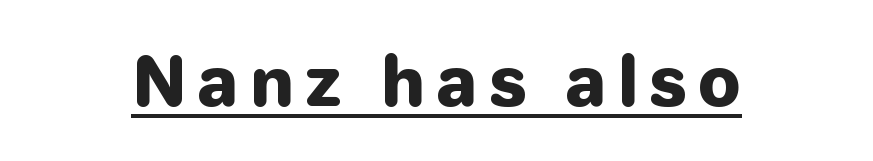
{"serif": "no", "italic": "no", "bold": "yes", "weight": "heavy", "width": "normal", "stroke_contrast": "low", "x_height": "medium", "monospaced": "no", "underline": "yes", "glyph_px": 67}
